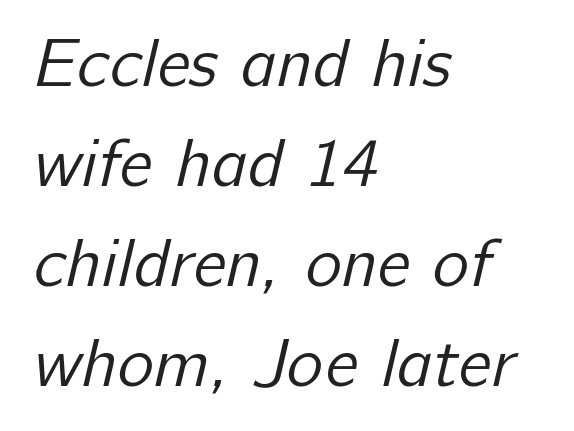
The typeface has the unassuming heft of standard copy or less. Does the copy run flush right? No — it runs flush left. The vertical gap from one line to the next is medium. Glyph-to-glyph distance matches everyday printed text.
